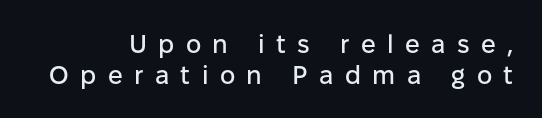
Layout note: lines flush right. Unlike italic type, these characters show no tilt at all. The letterforms stand isolated, each surrounded by extra space. Lines of text with bare space underneath.
